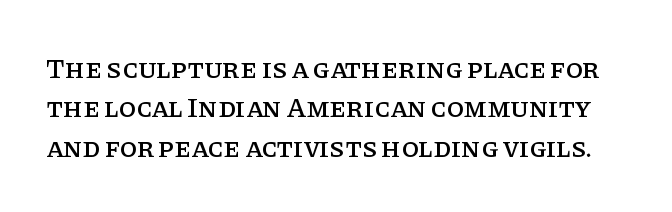
The image shows 28 px serif type, upright; set normal line spacing (1.41x), normal letter spacing, not underlined; low stroke contrast and a large x-height.
